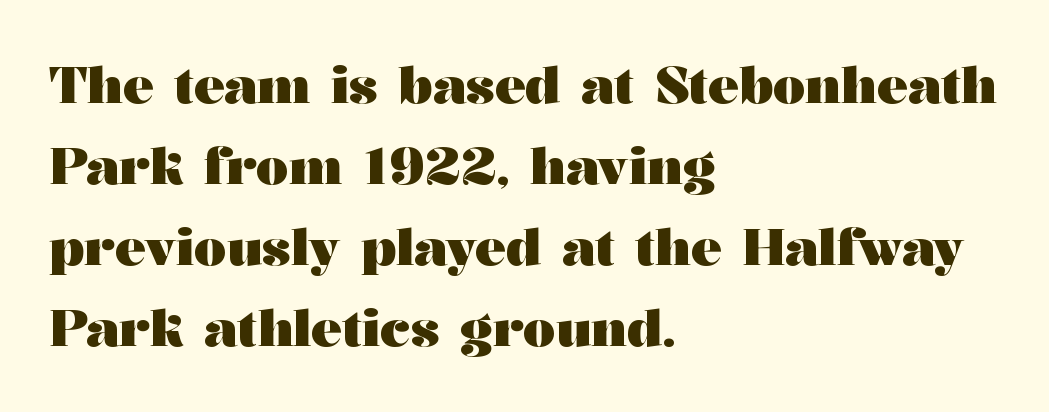
The image shows 51 px heavy, wide serif type, upright; set left-aligned, normal line spacing (1.59x), normal letter spacing, not underlined; medium stroke contrast and a medium x-height.
